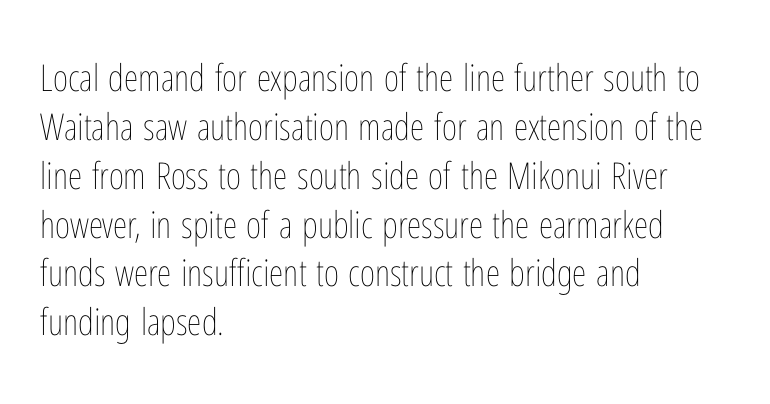
{"italic": "no", "bold": "no", "weight": "thin", "width": "condensed", "stroke_contrast": "low", "x_height": "medium", "monospaced": "no", "underline": "no", "align": "left", "line_spacing": "normal", "line_spacing_ratio": 1.32, "letter_spacing": "normal", "letter_spacing_em": 0.0, "glyph_px": 37}
